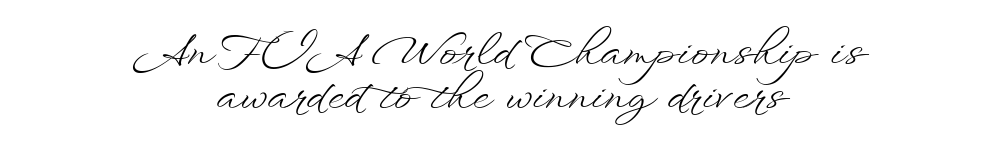
{"bold": "no", "weight": "light", "width": "wide", "stroke_contrast": "low", "x_height": "small", "monospaced": "no", "underline": "no", "align": "center", "line_spacing": "tight", "line_spacing_ratio": 1.03, "letter_spacing": "normal", "letter_spacing_em": 0.0, "glyph_px": 43}
